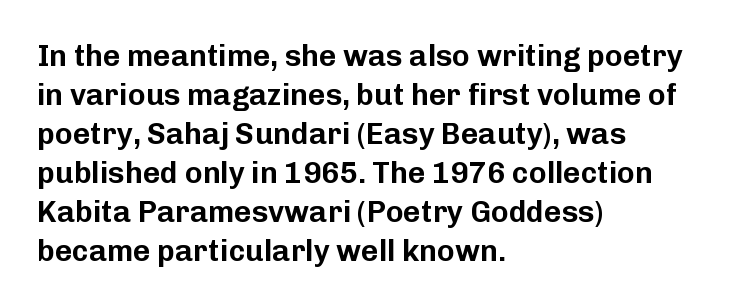
The image shows 30 px sans-serif type, upright; set left-aligned, normal line spacing (1.3x), normal letter spacing, not underlined; low stroke contrast and a medium x-height.
